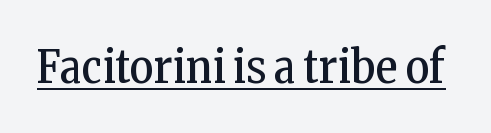
Small tapered or slab feet sit at the stroke ends, so this counts as serif. No italicization has been applied; the sample stays upright. You can see a thin bar hugging the bottom of the glyphs. The horizontal fit of the characters is conventional and even.
